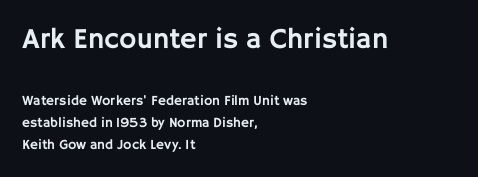
Q: Is the text italic (slanted)? A: No, it is upright.
Q: Is the typeface a serif or a sans-serif typeface? A: Sans-serif.
Q: Is the text underlined? A: No.
Q: How is the paragraph aligned? A: Left-aligned.
Q: Is the spacing between letters normal or unusually wide? A: Normal.
Q: Is the spacing between lines tight, normal or loose? A: Normal.
Q: Which block of text is set in a larger size, the first (top) or the second (bottom)? A: The first (top) one.
Q: Width (condensed, normal, or wide)? A: Normal.
Q: Stroke contrast? A: Low.
Q: x-height? A: Large.
Q: Monospaced? A: No.
